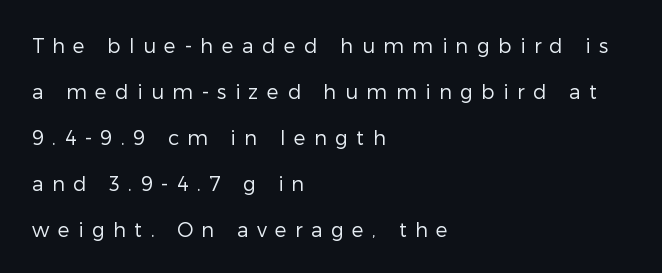
{"italic": "no", "bold": "no", "underline": "no", "align": "left", "line_spacing": "loose", "line_spacing_ratio": 2.3, "letter_spacing": "wide", "letter_spacing_em": 0.42, "glyph_px": 20}
